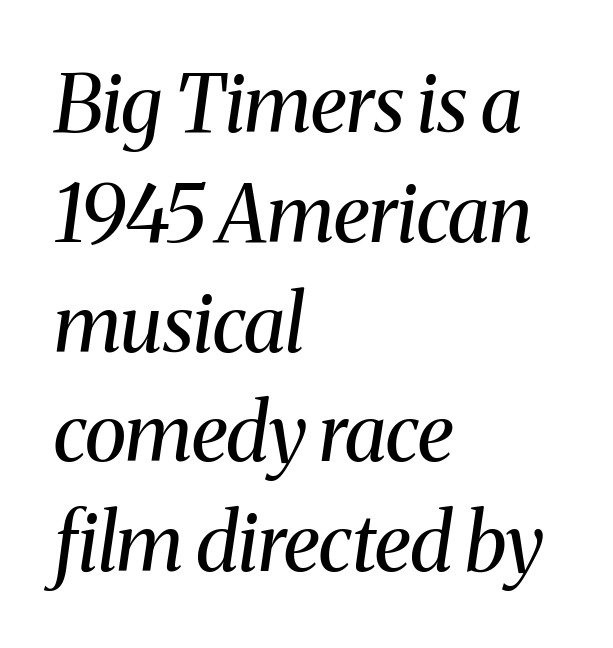
{"serif": "yes", "italic": "yes", "lean": "right", "slant_degrees": 8, "bold": "no", "weight": "regular", "width": "normal", "stroke_contrast": "medium", "x_height": "medium", "monospaced": "no", "underline": "no", "align": "left", "line_spacing": "normal", "line_spacing_ratio": 1.39, "letter_spacing": "normal", "letter_spacing_em": 0.0, "glyph_px": 79}
